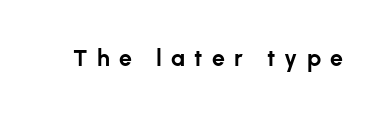
Q: Is the text bold? A: Yes.
Q: Is the text italic (slanted)? A: No, it is upright.
Q: Is the text underlined? A: No.
Q: Is the spacing between letters normal or unusually wide? A: Unusually wide.
